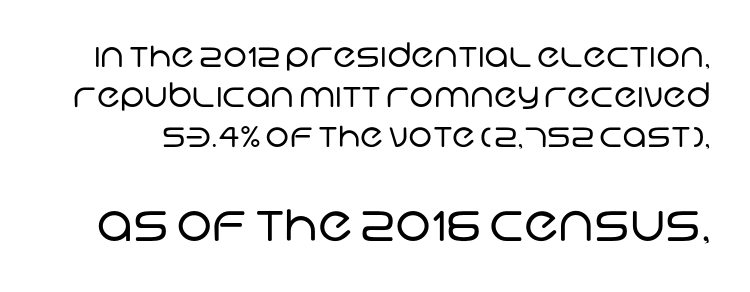
The image shows 51 px regular-weight sans-serif type; set line spacing 1.18x, normal letter spacing, not underlined; the second (bottom) block is 1.5x larger; low stroke contrast and a large x-height.
